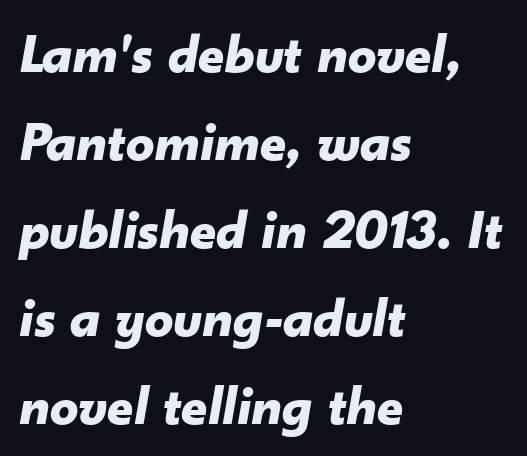
The image shows 56 px bold type, italic (leaning right); set left-aligned, normal line spacing (1.57x), normal letter spacing, not underlined; low stroke contrast and a small x-height.
